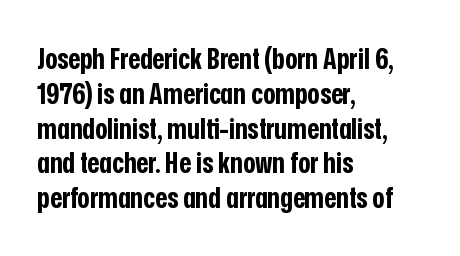
The image shows 29 px bold, condensed sans-serif type, upright; set left-aligned, line spacing 1.2x, normal letter spacing, not underlined; low stroke contrast and a medium x-height.
